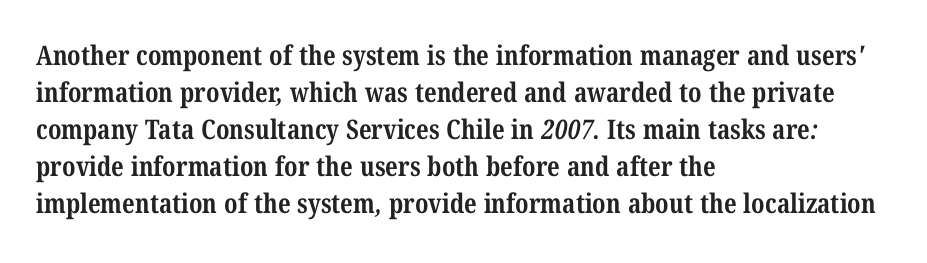
The image shows 27 px bold type; set left-aligned, normal line spacing (1.37x), normal letter spacing, not underlined.
